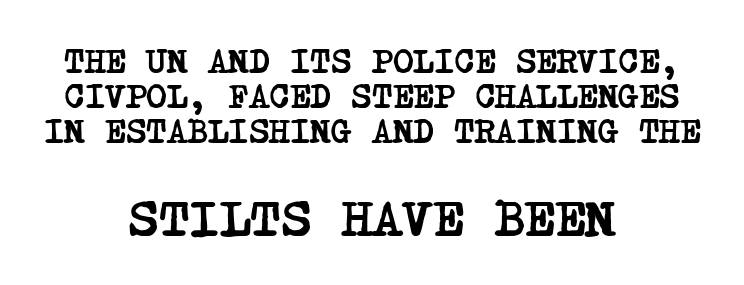
Unmarked baselines from the first word to the last. Where is the straight margin? There isn't one; the lines are centered. The vertical gap from one line to the next is small. Small over large — that's the arrangement of the two blocks here.
